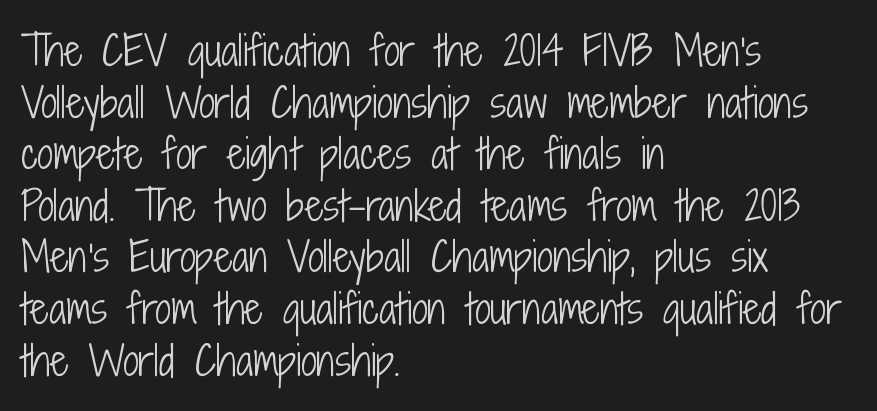
The lettering holds an erect, upright posture throughout. Classification — sans serif. A student would call this left alignment; a typographer would say flush left, rag right. Underline: absent.
